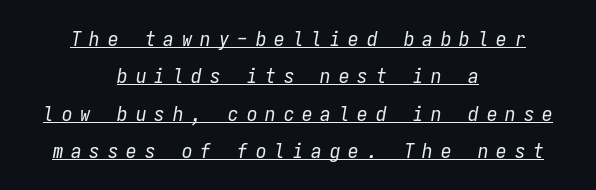
{"italic": "yes", "lean": "right", "slant_degrees": 9, "bold": "no", "underline": "yes", "align": "center", "line_spacing_ratio": 1.78, "letter_spacing": "wide", "letter_spacing_em": 0.38, "glyph_px": 21}
